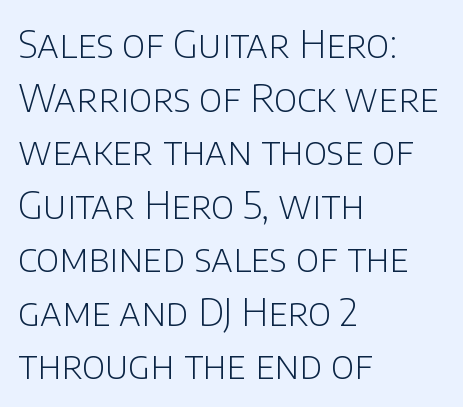
Q: Is the text bold? A: No.
Q: Is the text italic (slanted)? A: No, it is upright.
Q: Is the typeface a serif or a sans-serif typeface? A: Sans-serif.
Q: Is the text underlined? A: No.
Q: How is the paragraph aligned? A: Left-aligned.
Q: Is the spacing between letters normal or unusually wide? A: Normal.
Q: Is the spacing between lines tight, normal or loose? A: Normal.
Q: Width (condensed, normal, or wide)? A: Normal.
Q: Stroke contrast? A: Low.
Q: x-height? A: Large.
Q: Monospaced? A: No.
